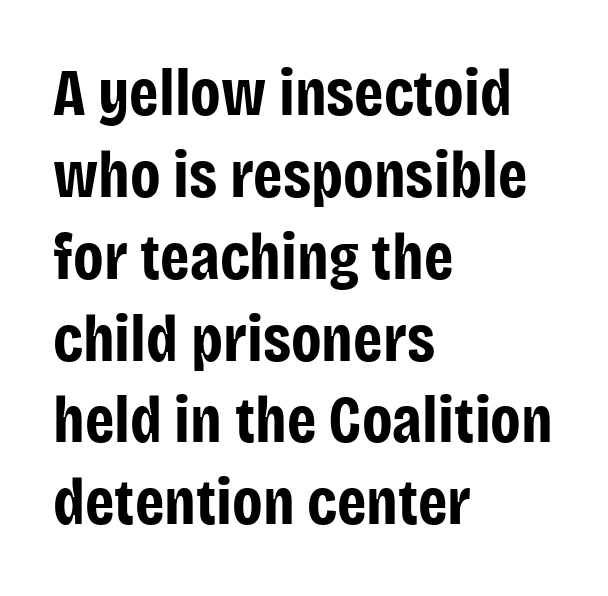
Q: Is the text bold? A: Yes.
Q: Is the text italic (slanted)? A: No, it is upright.
Q: Is the typeface a serif or a sans-serif typeface? A: Sans-serif.
Q: Is the text underlined? A: No.
Q: How is the paragraph aligned? A: Left-aligned.
Q: Is the spacing between letters normal or unusually wide? A: Normal.
Q: Width (condensed, normal, or wide)? A: Condensed.
Q: Stroke contrast? A: Low.
Q: x-height? A: Large.
Q: Monospaced? A: No.
